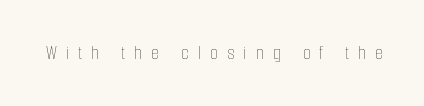
The image shows 20 px text type, upright; set unusually wide letter spacing (+0.46 em), not underlined.
